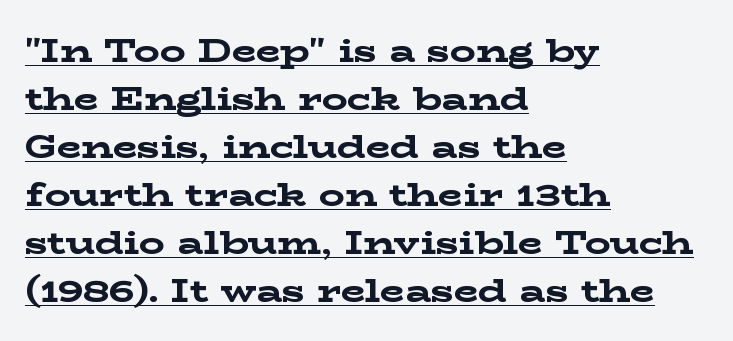
Note the varied advance widths — an 'i' is clearly narrower than an 'm'. The block of text has a typical density, with ordinary space between rows. Is the block centered? No — it sits flush against the left margin. Set as a true bold cut, around the 700 mark. Observe the serifs anchoring each vertical stroke in this sample.
